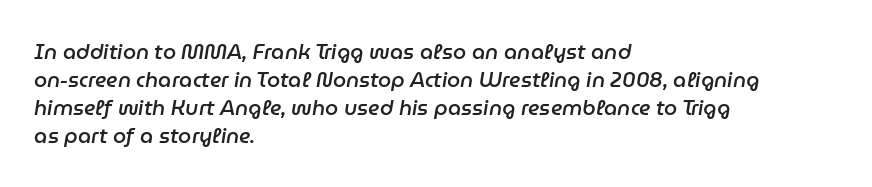
The image shows 21 px text type, italic (leaning right); set left-aligned, normal line spacing (1.33x), normal letter spacing, not underlined.
